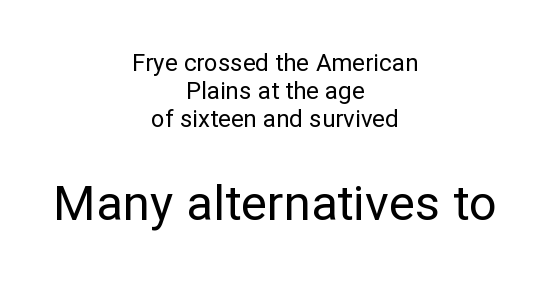
The image shows 49 px regular-weight sans-serif type, upright; set centered, line spacing 1.16x, normal letter spacing, not underlined; the second (bottom) block is 2.04x larger; low stroke contrast and a medium x-height.
